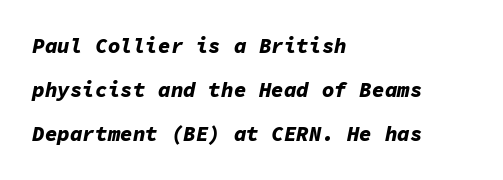
Q: Is the text bold? A: Yes.
Q: Is the text italic (slanted)? A: Yes, it leans right by about 11 degrees.
Q: Is the text underlined? A: No.
Q: How is the paragraph aligned? A: Left-aligned.
Q: Is the spacing between letters normal or unusually wide? A: Normal.
Q: Is the spacing between lines tight, normal or loose? A: Loose.
